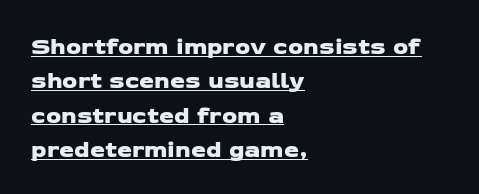
{"underline": "yes", "align": "left", "line_spacing": "normal", "line_spacing_ratio": 1.43, "letter_spacing": "normal", "letter_spacing_em": 0.0, "glyph_px": 24}
